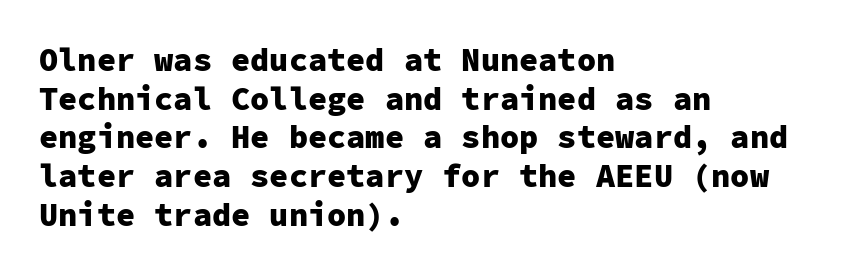
{"serif": "no", "italic": "no", "bold": "yes", "weight": "heavy", "width": "normal", "stroke_contrast": "low", "x_height": "medium", "monospaced": "yes", "underline": "no", "align": "left", "line_spacing_ratio": 1.21, "letter_spacing": "normal", "letter_spacing_em": 0.0, "glyph_px": 32}
